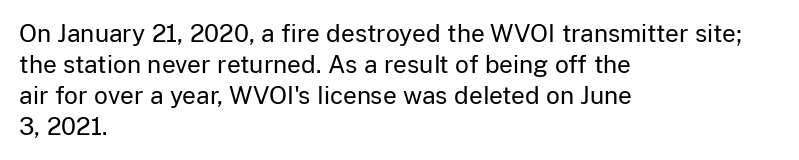
These lines keep a tight, regular rhythm from letter to letter. Notice how descenders clear the ascenders below comfortably — that's standard leading. These lines were composed using upright roman letters. One-word summary of the alignment: left. Nobody drew a line under any word here. The typesetting does not lean heavy: it is not bold.
